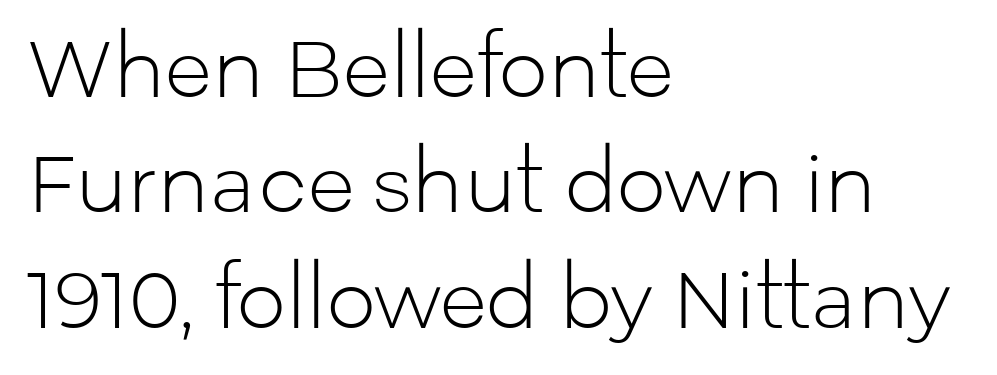
Q: Is the text bold? A: No.
Q: Is the text italic (slanted)? A: No, it is upright.
Q: Is the typeface a serif or a sans-serif typeface? A: Sans-serif.
Q: Is the text underlined? A: No.
Q: How is the paragraph aligned? A: Left-aligned.
Q: Is the spacing between letters normal or unusually wide? A: Normal.
Q: Is the spacing between lines tight, normal or loose? A: Normal.
Q: Width (condensed, normal, or wide)? A: Normal.
Q: Stroke contrast? A: Low.
Q: x-height? A: Medium.
Q: Monospaced? A: No.
